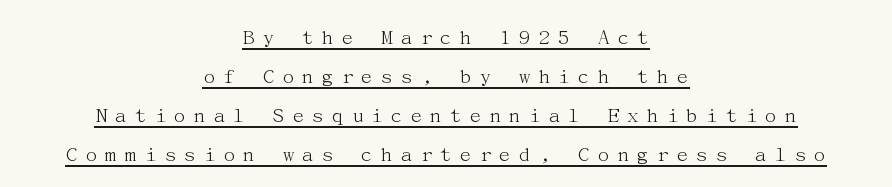
{"italic": "no", "bold": "no", "underline": "yes", "align": "center", "line_spacing": "normal", "line_spacing_ratio": 1.69, "letter_spacing": "wide", "letter_spacing_em": 0.27, "glyph_px": 23}
